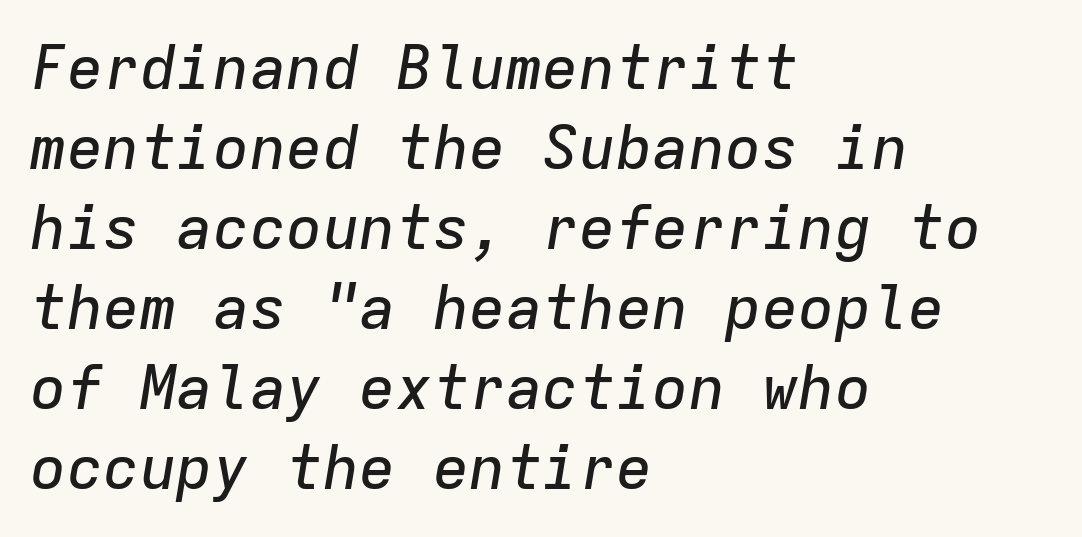
Q: Is the text italic (slanted)? A: Yes, it leans right by about 9 degrees.
Q: Is the text underlined? A: No.
Q: How is the paragraph aligned? A: Left-aligned.
Q: Is the spacing between letters normal or unusually wide? A: Normal.
Q: Is the spacing between lines tight, normal or loose? A: Normal.
Q: Width (condensed, normal, or wide)? A: Normal.
Q: Stroke contrast? A: Low.
Q: x-height? A: Medium.
Q: Monospaced? A: Yes.
